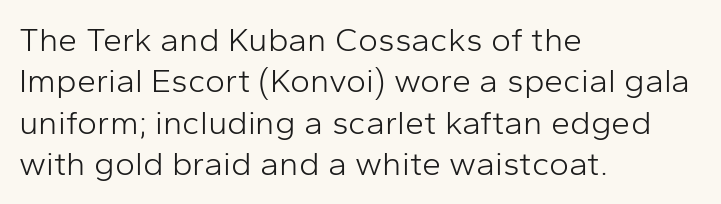
The image shows 34 px light sans-serif type, upright; set left-aligned, line spacing 1.22x, normal letter spacing, not underlined; low stroke contrast and a medium x-height.
